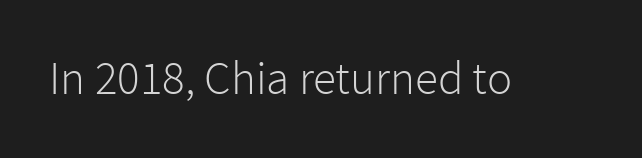
{"serif": "no", "italic": "no", "bold": "no", "weight": "light", "width": "normal", "stroke_contrast": "low", "x_height": "medium", "monospaced": "no", "underline": "no", "letter_spacing": "normal", "letter_spacing_em": 0.0, "glyph_px": 47}
